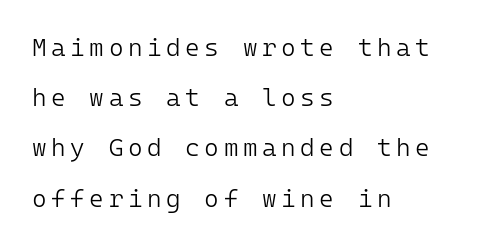
Q: Is the text bold? A: No.
Q: Is the text italic (slanted)? A: No, it is upright.
Q: Is the text underlined? A: No.
Q: How is the paragraph aligned? A: Left-aligned.
Q: Is the spacing between lines tight, normal or loose? A: Loose.
